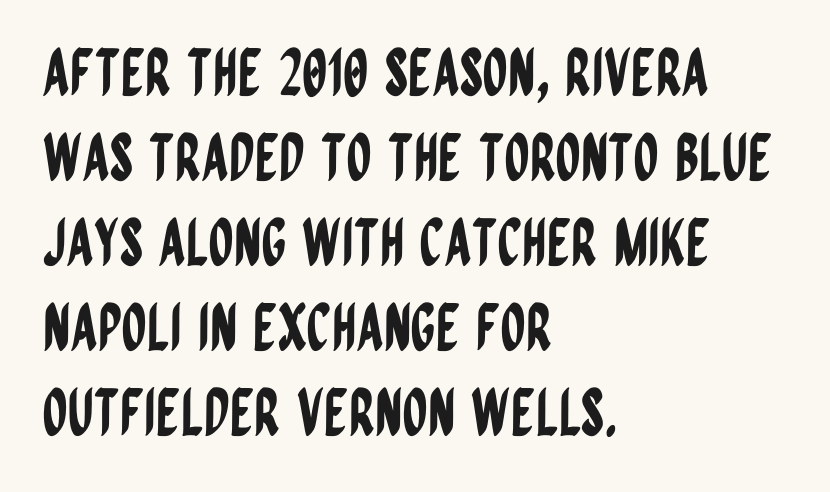
The image shows 64 px condensed sans-serif type, upright; set left-aligned, normal line spacing (1.33x), normal letter spacing, not underlined; low stroke contrast and a large x-height.
